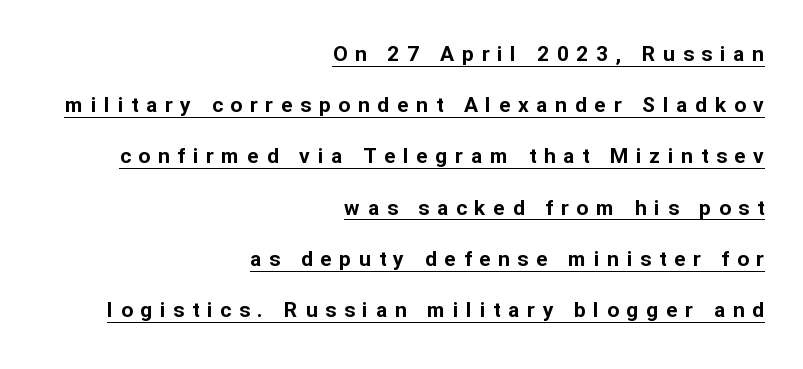
Q: Is the text bold? A: Yes.
Q: Is the text italic (slanted)? A: No, it is upright.
Q: Is the text underlined? A: Yes.
Q: How is the paragraph aligned? A: Right-aligned.
Q: Is the spacing between letters normal or unusually wide? A: Unusually wide.
Q: Is the spacing between lines tight, normal or loose? A: Loose.
